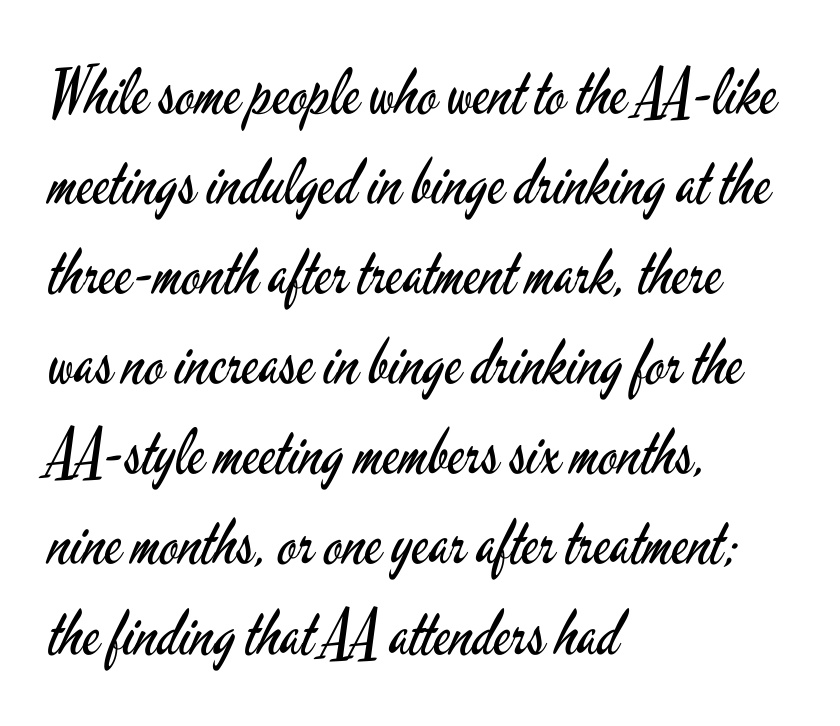
The image shows 63 px regular-weight, condensed sans-serif type; set left-aligned, normal line spacing (1.43x), normal letter spacing, not underlined; low stroke contrast and a small x-height.
